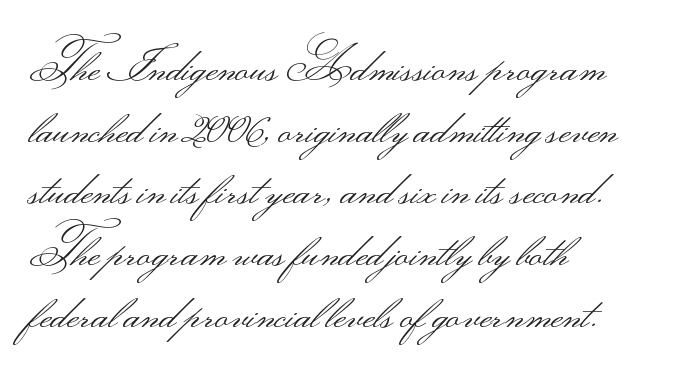
Q: Is the text bold? A: No.
Q: Is the text italic (slanted)? A: Yes.
Q: Is the typeface a serif or a sans-serif typeface? A: Sans-serif.
Q: Is the text underlined? A: No.
Q: How is the paragraph aligned? A: Left-aligned.
Q: Is the spacing between letters normal or unusually wide? A: Normal.
Q: Is the spacing between lines tight, normal or loose? A: Normal.
Q: Width (condensed, normal, or wide)? A: Wide.
Q: Stroke contrast? A: Medium.
Q: Monospaced? A: No.
